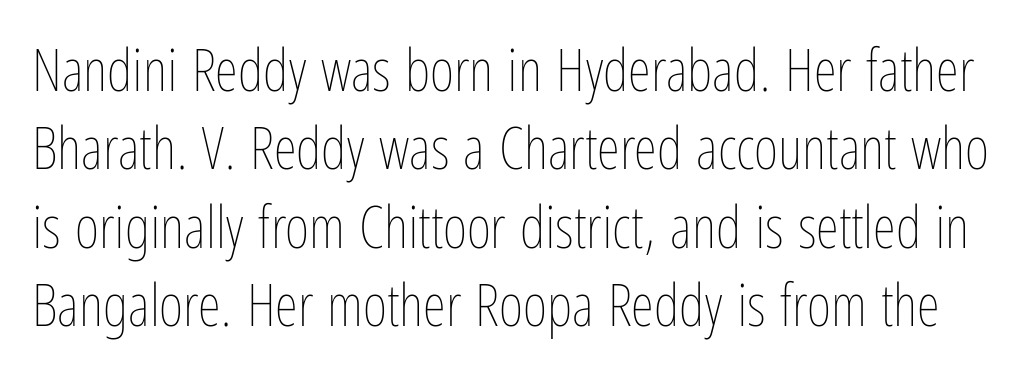
Q: Is the text bold? A: No.
Q: Is the text italic (slanted)? A: No, it is upright.
Q: Is the text underlined? A: No.
Q: Is the spacing between letters normal or unusually wide? A: Normal.
Q: Is the spacing between lines tight, normal or loose? A: Normal.
Q: Width (condensed, normal, or wide)? A: Condensed.
Q: Stroke contrast? A: Low.
Q: x-height? A: Medium.
Q: Monospaced? A: No.
